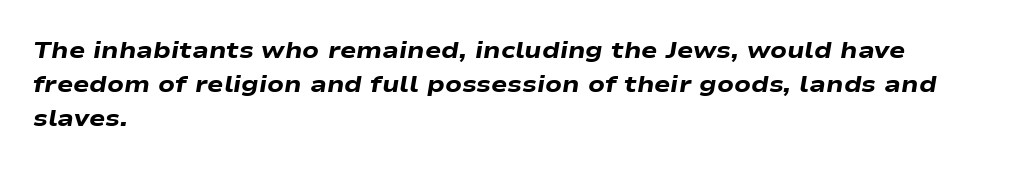
Check under the words: just untouched page. There's an unmistakable incline to the writing here. The letterforms sit shoulder to shoulder at normal distance. Is the block centered? No — it sits flush against the left margin. Its strokes are broad and dark, the hallmark of bold type. Students, observe: this is what conventionally led text looks like.
